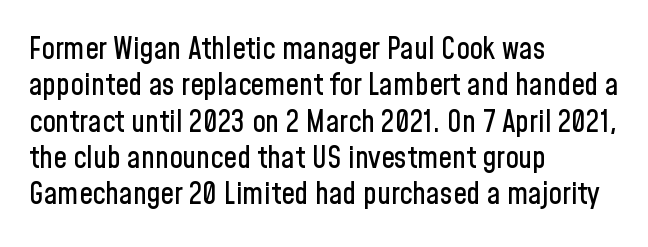
This rendering uses left alignment, leaving the right contour irregular. A roman cut, with each character standing at attention. Just letters on the line, the space beneath them empty. Is this a sans? Yes — the strokes have no serifs. Here the designer chose a conventional face with non-uniform glyph widths.
